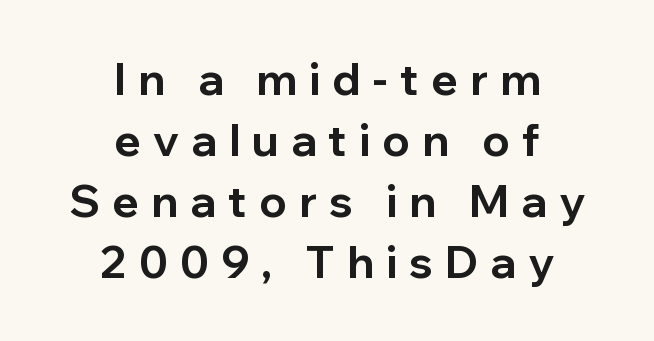
{"serif": "no", "italic": "no", "bold": "yes", "weight": "bold", "width": "normal", "stroke_contrast": "low", "x_height": "medium", "monospaced": "no", "underline": "no", "align": "center", "line_spacing": "normal", "line_spacing_ratio": 1.39, "letter_spacing": "wide", "letter_spacing_em": 0.28, "glyph_px": 44}
